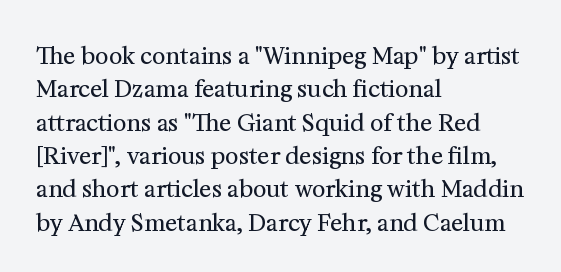
How would I describe the line gaps? Plain and ordinary. Just letters on the line, the space beneath them empty. Alignment: flush left. In terms of posture, this sample is upright.
